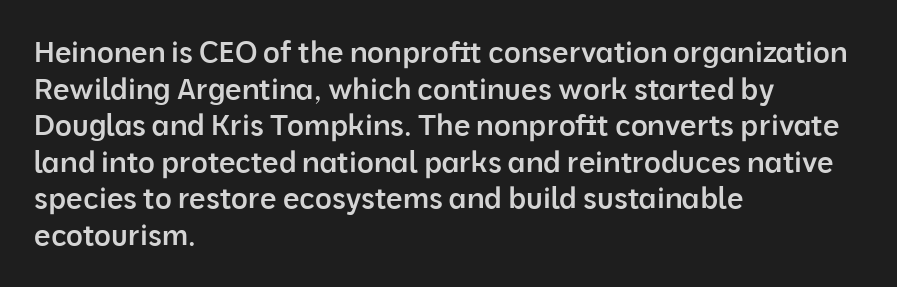
{"serif": "no", "italic": "no", "bold": "semi", "weight": "semibold", "width": "normal", "stroke_contrast": "low", "x_height": "medium", "monospaced": "no", "underline": "no", "align": "left", "line_spacing": "normal", "line_spacing_ratio": 1.26, "letter_spacing": "normal", "letter_spacing_em": 0.0, "glyph_px": 29}
